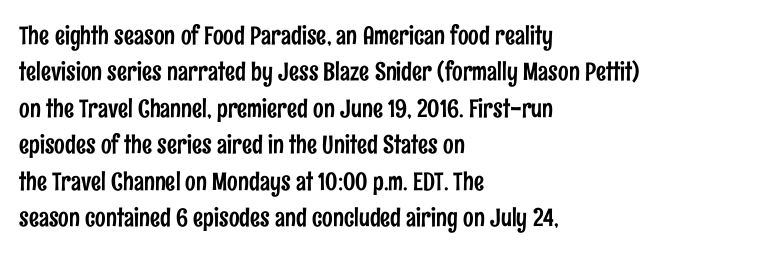
The image shows 25 px text type, upright; set left-aligned, normal line spacing (1.46x), normal letter spacing, not underlined.
